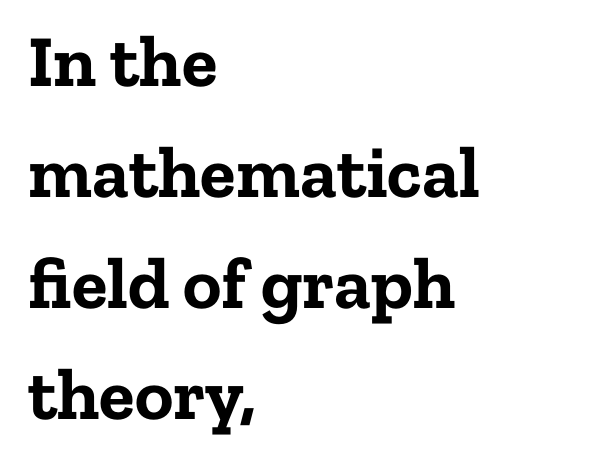
The image shows 73 px bold serif type, upright; set left-aligned, normal line spacing (1.52x), normal letter spacing, not underlined; low stroke contrast and a medium x-height.
